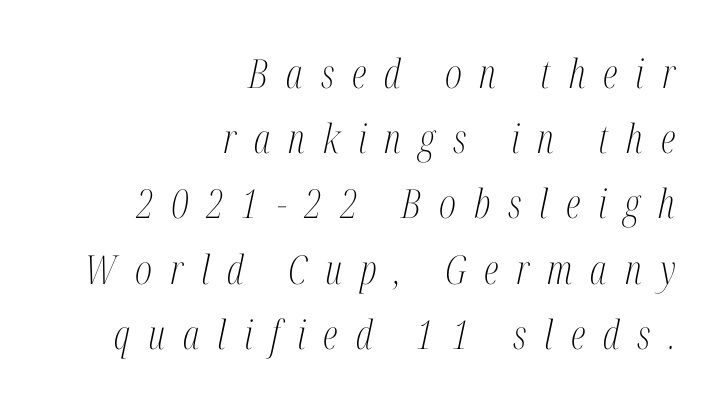
No chunkiness to these letters — they're not bold. Looks like regular typesetting: each glyph gets only the width it needs. Are there feet on the stems? There are — it's a serif. Quick note: interline space is typical. Check the space under the baseline: it is left empty. Is the letter spacing exaggerated? Yes — the characters are pushed far apart.
